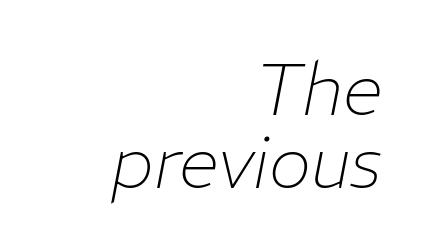
{"italic": "yes", "lean": "right", "slant_degrees": 11, "bold": "no", "weight": "thin", "width": "normal", "stroke_contrast": "low", "x_height": "medium", "monospaced": "no", "underline": "no", "align": "right", "line_spacing": "tight", "line_spacing_ratio": 1.01, "letter_spacing": "normal", "letter_spacing_em": 0.0, "glyph_px": 72}
